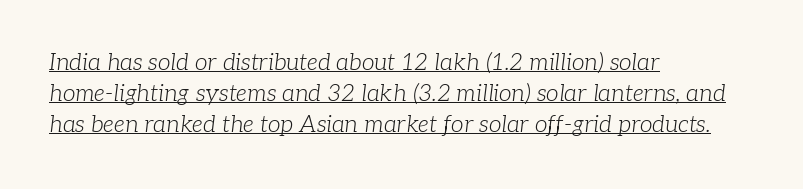
Would a proofreader flag this as italicized? Yes. These glyphs show unthickened strokes, regular width or finer. Tracking value appears to be zero — textbook default spacing. Students, observe the line beneath the letters — that is underlining. The rag falls on the right side of this text block.
